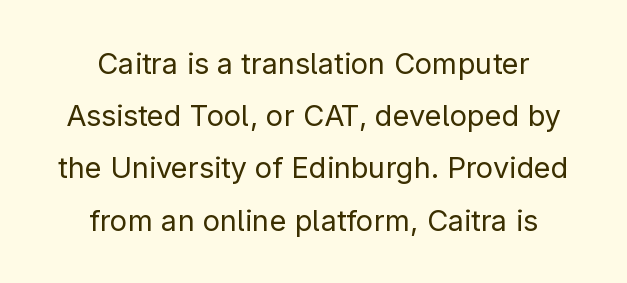
The image shows 29 px regular-weight sans-serif type, upright; set centered, line spacing 1.8x, normal letter spacing, not underlined; low stroke contrast and a medium x-height.
